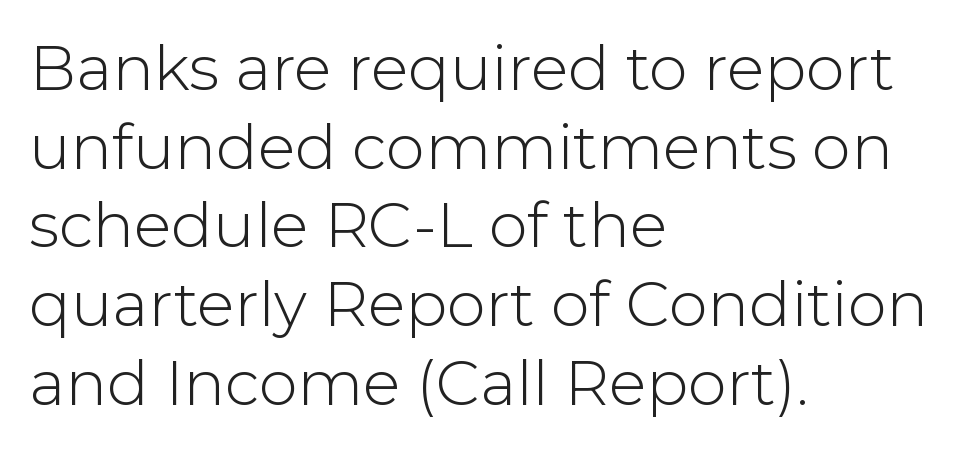
Q: Is the text bold? A: No.
Q: Is the text italic (slanted)? A: No, it is upright.
Q: Is the typeface a serif or a sans-serif typeface? A: Sans-serif.
Q: Is the text underlined? A: No.
Q: How is the paragraph aligned? A: Left-aligned.
Q: Is the spacing between letters normal or unusually wide? A: Normal.
Q: Is the spacing between lines tight, normal or loose? A: Normal.
Q: Width (condensed, normal, or wide)? A: Normal.
Q: Stroke contrast? A: Low.
Q: x-height? A: Medium.
Q: Monospaced? A: No.
